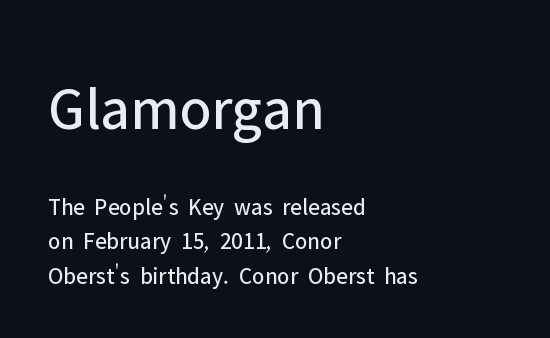
What kind of face is this? One without serifs — a sans. Vertical stems look standard width or narrower in stroke. Caption: multi-line text, flush left, ragged right. Clear beneath every line of the passage.
